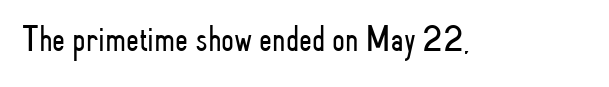
{"serif": "no", "italic": "no", "bold": "no", "weight": "light", "width": "condensed", "stroke_contrast": "low", "x_height": "small", "monospaced": "no", "underline": "no", "letter_spacing": "normal", "letter_spacing_em": 0.0, "glyph_px": 37}
